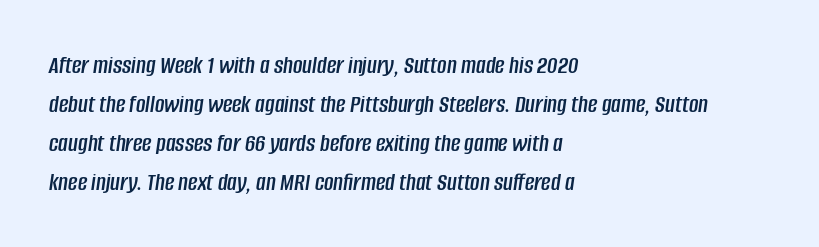
The image shows 26 px text type, italic (leaning right); set left-aligned, normal line spacing (1.5x), normal letter spacing, not underlined.
